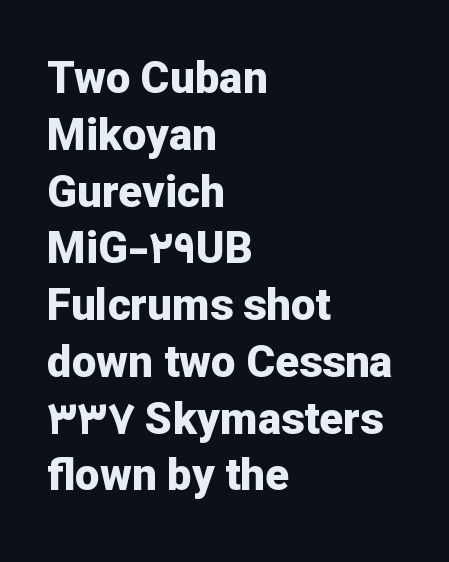
{"serif": "no", "italic": "no", "bold": "yes", "weight": "bold", "width": "normal", "stroke_contrast": "low", "x_height": "medium", "monospaced": "no", "underline": "no", "align": "left", "line_spacing": "normal", "line_spacing_ratio": 1.29, "letter_spacing": "normal", "letter_spacing_em": 0.0, "glyph_px": 44}
